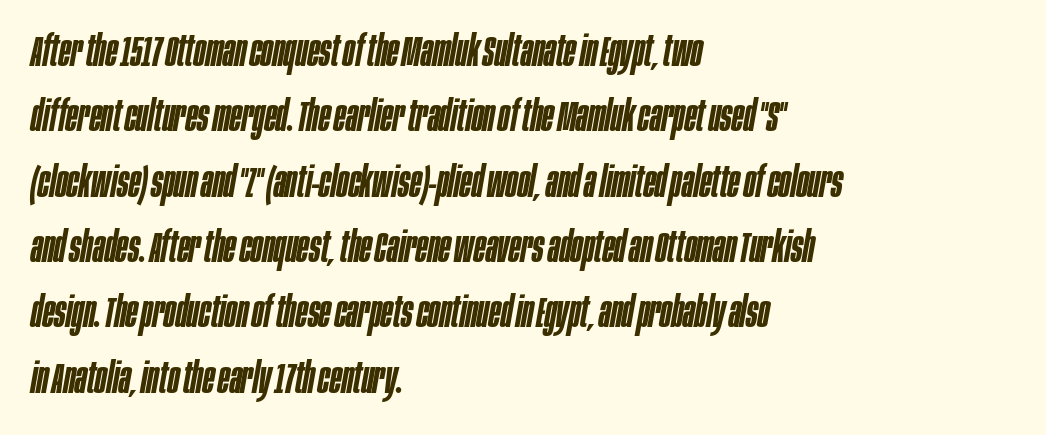
The image shows 43 px semibold, condensed type, italic (leaning right); set left-aligned, normal line spacing (1.52x), normal letter spacing, not underlined; low stroke contrast and a large x-height.
